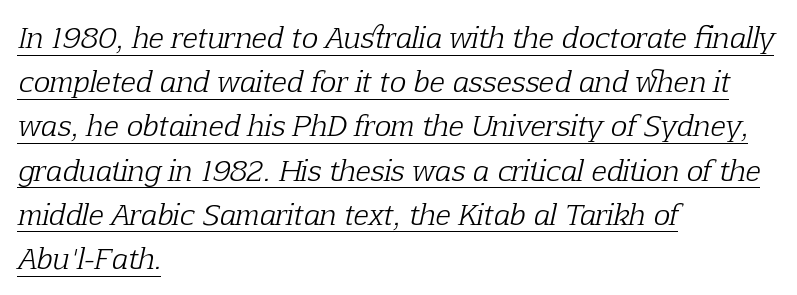
The strokes are not fattened; the text isn't bold. A typesetter would call this leading conventional body-copy spacing. The text block is weighted toward the left margin, trailing off unevenly rightward. How are the letters spaced? Ordinarily, with no added tracking. These characters rest on top of a visible drawn line. Varying glyph widths throughout — classic text-font behaviour.
